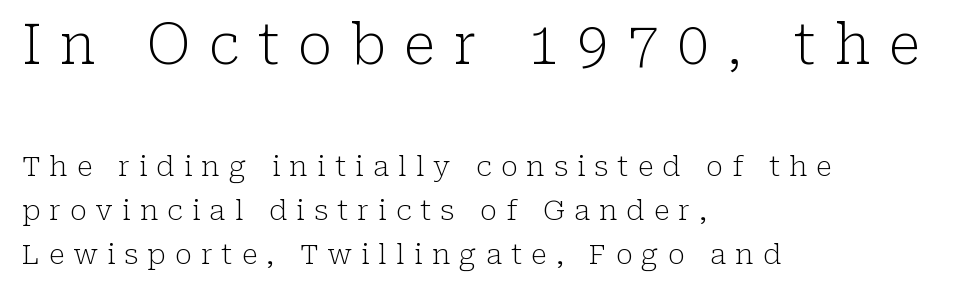
{"serif": "yes", "italic": "no", "bold": "no", "weight": "light", "width": "normal", "stroke_contrast": "low", "x_height": "medium", "monospaced": "no", "underline": "no", "align": "left", "line_spacing": "normal", "line_spacing_ratio": 1.57, "letter_spacing": "wide", "letter_spacing_em": 0.33, "larger_block": "first", "size_ratio": 2.0, "glyph_px": 56}
